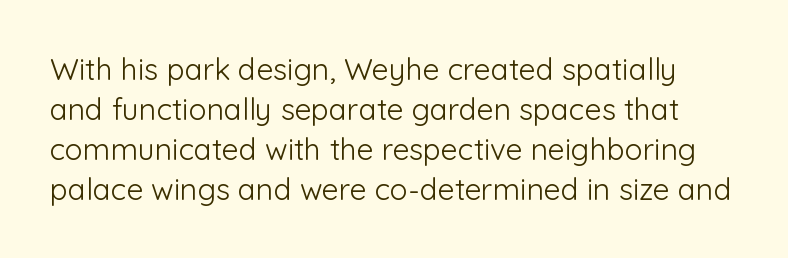
The weight would be labelled regular, book, light, or lighter still. Caption: standard tracking, unaltered. The line-height multiplier appears to be the usual default. Lines of text with bare space underneath.
